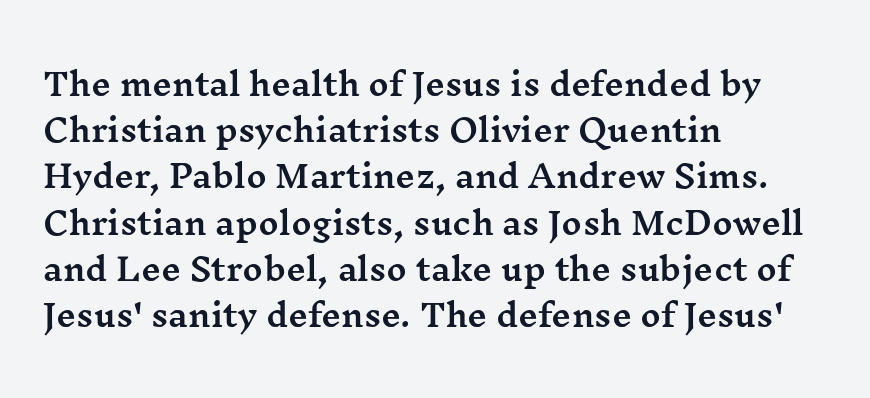
Q: Is the text italic (slanted)? A: No, it is upright.
Q: Is the typeface a serif or a sans-serif typeface? A: Serif.
Q: Is the text underlined? A: No.
Q: How is the paragraph aligned? A: Left-aligned.
Q: Is the spacing between letters normal or unusually wide? A: Normal.
Q: Is the spacing between lines tight, normal or loose? A: Normal.
Q: Width (condensed, normal, or wide)? A: Wide.
Q: Stroke contrast? A: Medium.
Q: x-height? A: Medium.
Q: Monospaced? A: No.
